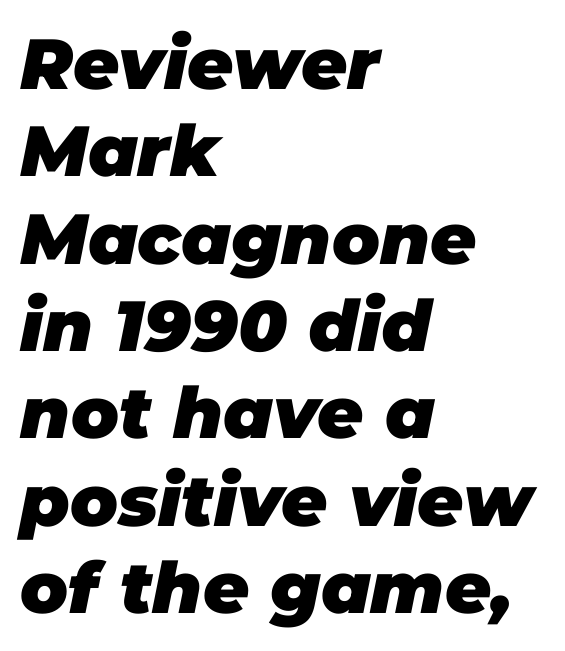
Q: Is the text bold? A: Yes.
Q: Is the text italic (slanted)? A: Yes, it leans right by about 11 degrees.
Q: Is the text underlined? A: No.
Q: How is the paragraph aligned? A: Left-aligned.
Q: Is the spacing between letters normal or unusually wide? A: Normal.
Q: Width (condensed, normal, or wide)? A: Normal.
Q: Stroke contrast? A: Low.
Q: x-height? A: Large.
Q: Monospaced? A: No.
